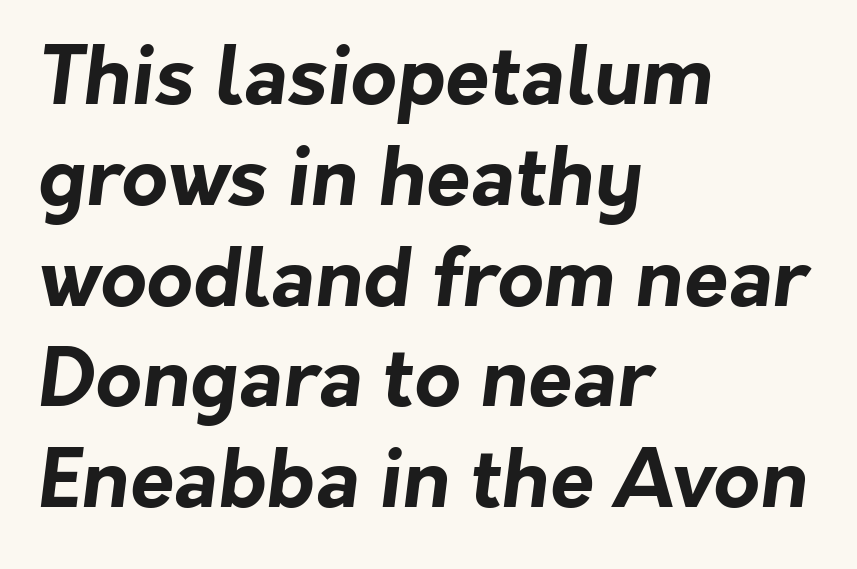
{"serif": "no", "bold": "yes", "weight": "bold", "width": "normal", "stroke_contrast": "low", "x_height": "medium", "monospaced": "no", "underline": "no", "align": "left", "line_spacing": "normal", "line_spacing_ratio": 1.26, "letter_spacing": "normal", "letter_spacing_em": 0.0, "glyph_px": 80}
